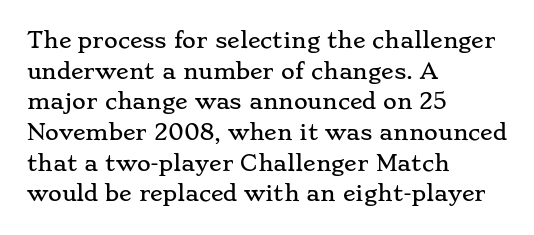
The image shows 21 px text type, upright; set left-aligned, normal line spacing (1.46x), normal letter spacing, not underlined.
